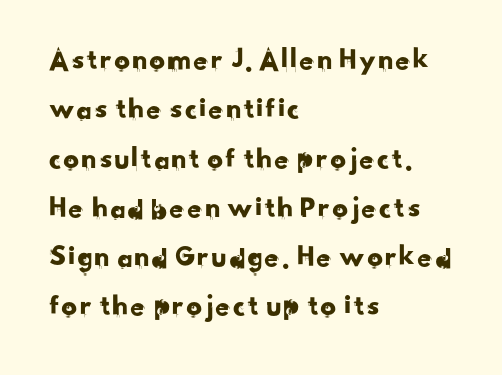
{"serif": "no", "width": "normal", "stroke_contrast": "low", "x_height": "small", "monospaced": "no", "underline": "no", "align": "left", "line_spacing": "normal", "line_spacing_ratio": 1.59, "letter_spacing": "normal", "letter_spacing_em": 0.0, "glyph_px": 31}
